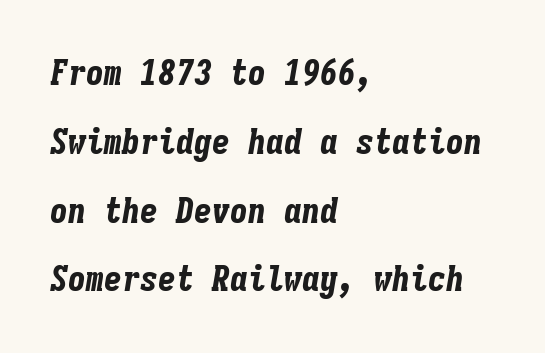
The image shows 36 px bold, condensed type, italic (leaning right), monospaced; set left-aligned, loose line spacing (1.91x), normal letter spacing, not underlined; low stroke contrast and a medium x-height.
